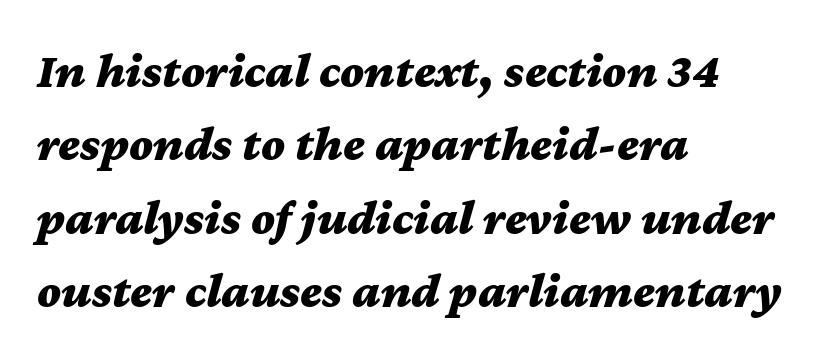
Q: Is the text bold? A: Yes.
Q: Is the text italic (slanted)? A: Yes, it leans right by about 12 degrees.
Q: Is the text underlined? A: No.
Q: How is the paragraph aligned? A: Left-aligned.
Q: Is the spacing between letters normal or unusually wide? A: Normal.
Q: Is the spacing between lines tight, normal or loose? A: Normal.
Q: Width (condensed, normal, or wide)? A: Wide.
Q: Stroke contrast? A: Medium.
Q: x-height? A: Medium.
Q: Monospaced? A: No.
